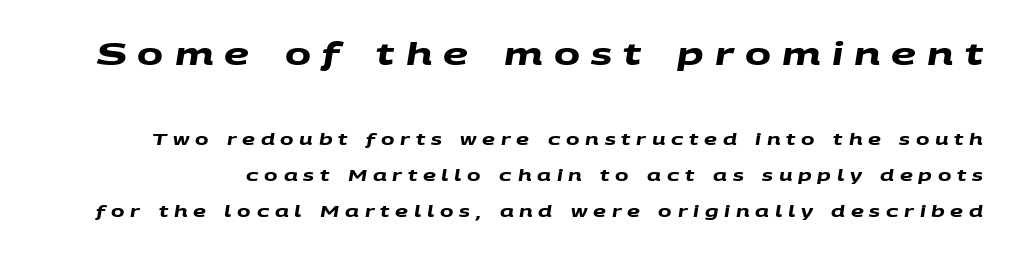
The image shows 31 px heavy, wide sans-serif type; set loose line spacing (2.26x), unusually wide letter spacing (+0.36 em), not underlined; the first (top) block is 1.94x larger; medium stroke contrast and a large x-height.
